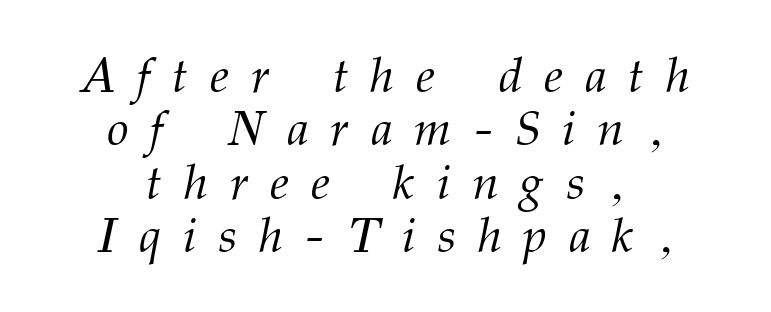
Think of a printed novel: that variable character pitch is what you see here. The gap between lines stays unmarked. What's the leading like? Squeezed, with rows nearly overlapping. This sample uses a serif face. A typesetter would mark this as italic.
